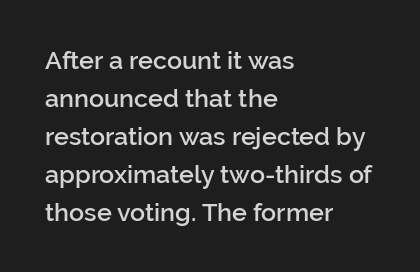
{"italic": "no", "bold": "semi", "underline": "no", "align": "left", "line_spacing": "normal", "line_spacing_ratio": 1.52, "letter_spacing": "normal", "letter_spacing_em": 0.0, "glyph_px": 25}
